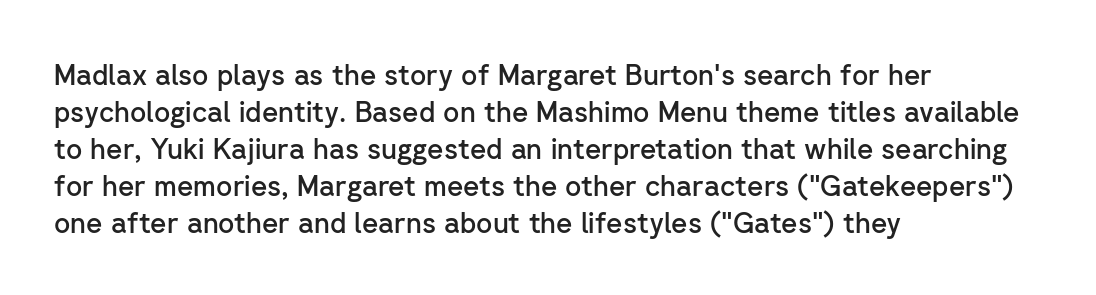
The image shows 28 px semibold sans-serif type, upright; set left-aligned, normal line spacing (1.32x), normal letter spacing, not underlined; low stroke contrast and a medium x-height.
